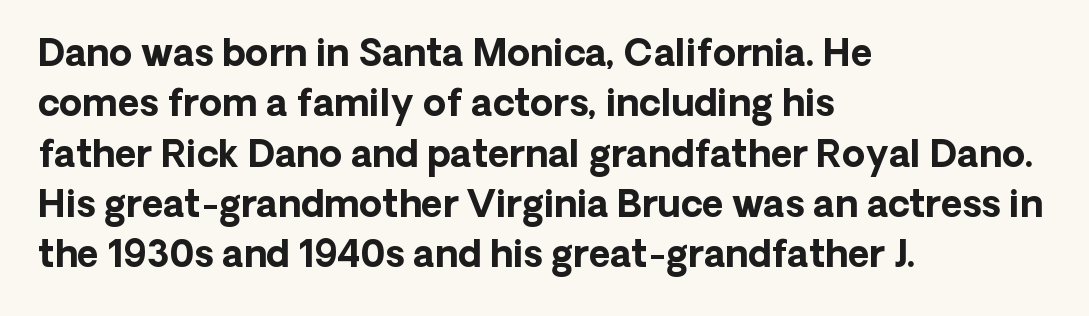
Q: Is the text bold? A: Yes.
Q: Is the text italic (slanted)? A: No, it is upright.
Q: Is the typeface a serif or a sans-serif typeface? A: Sans-serif.
Q: Is the text underlined? A: No.
Q: How is the paragraph aligned? A: Left-aligned.
Q: Is the spacing between letters normal or unusually wide? A: Normal.
Q: Is the spacing between lines tight, normal or loose? A: Normal.
Q: Width (condensed, normal, or wide)? A: Normal.
Q: Stroke contrast? A: Low.
Q: x-height? A: Medium.
Q: Monospaced? A: No.
